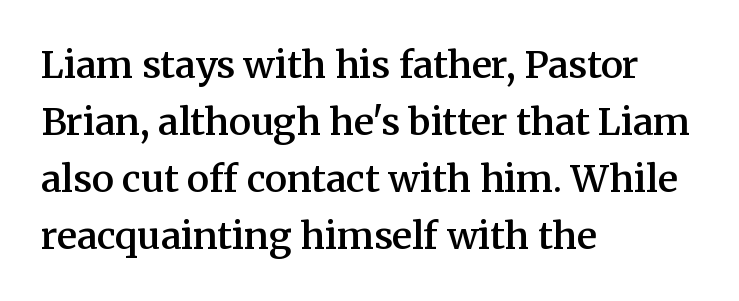
The image shows 37 px semibold serif type, upright; set left-aligned, normal line spacing (1.54x), normal letter spacing, not underlined; medium stroke contrast and a medium x-height.
